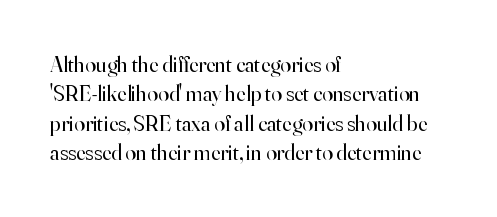
{"italic": "no", "bold": "no", "underline": "no", "align": "left", "line_spacing": "normal", "line_spacing_ratio": 1.34, "letter_spacing": "normal", "letter_spacing_em": 0.0, "glyph_px": 22}
